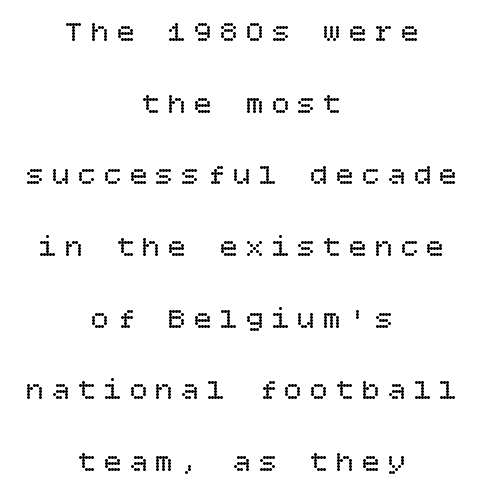
Q: Is the text bold? A: No.
Q: Is the text italic (slanted)? A: No, it is upright.
Q: Is the text underlined? A: No.
Q: How is the paragraph aligned? A: Centered.
Q: Is the spacing between letters normal or unusually wide? A: Unusually wide.
Q: Is the spacing between lines tight, normal or loose? A: Loose.
Q: Width (condensed, normal, or wide)? A: Normal.
Q: Stroke contrast? A: Low.
Q: x-height? A: Large.
